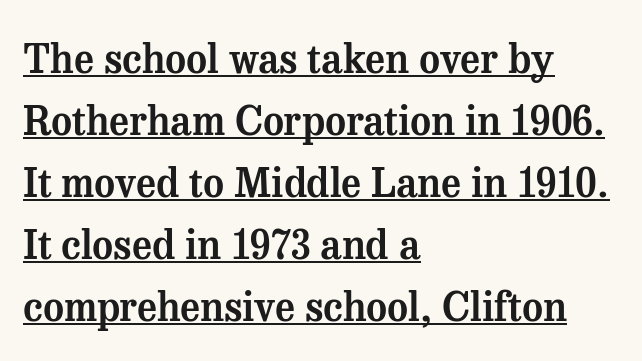
{"serif": "yes", "italic": "no", "width": "normal", "stroke_contrast": "medium", "x_height": "medium", "monospaced": "no", "underline": "yes", "align": "left", "line_spacing": "normal", "line_spacing_ratio": 1.55, "letter_spacing": "normal", "letter_spacing_em": 0.0, "glyph_px": 40}
